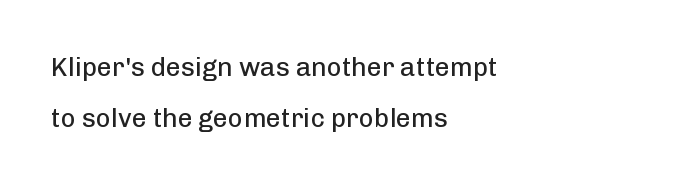
Horizontal bands of white between lines are thick stripes. Just letters on the line, the space beneath them empty. Italic: no, the glyphs are upright roman. The rendering keeps characters at their native spacing. Line beginnings align vertically; line endings do not. These glyphs show unthickened strokes, regular width or finer.
